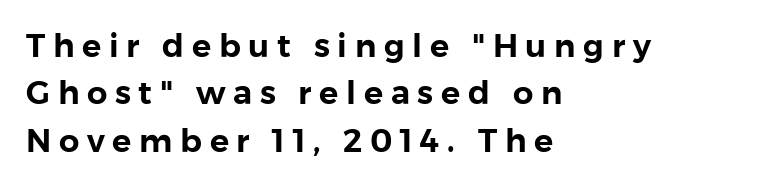
Leading matches the norm, producing a regular column. You can tell from the bare stems that sans-serif type was used. If you drew a line through each stem, it would be perfectly vertical. The rendering anchors every line to the left-hand side. The face used here is proportionally spaced, like ordinary book or web type. Each word looks stretched out because of the extra space between its letters.
